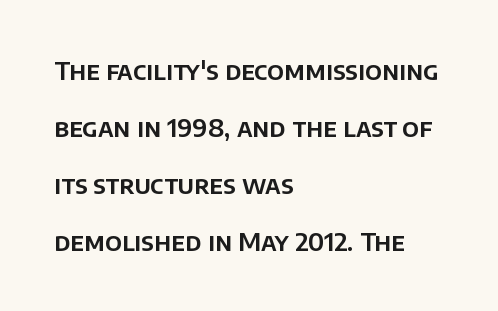
Q: Is the text italic (slanted)? A: No, it is upright.
Q: Is the text underlined? A: No.
Q: How is the paragraph aligned? A: Left-aligned.
Q: Is the spacing between letters normal or unusually wide? A: Normal.
Q: Is the spacing between lines tight, normal or loose? A: Loose.
